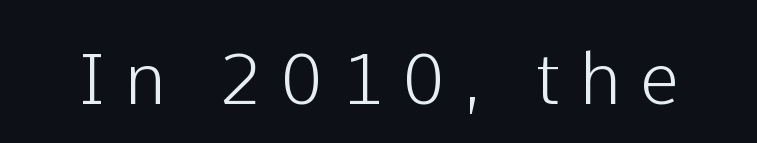
{"serif": "no", "italic": "no", "width": "normal", "stroke_contrast": "low", "x_height": "medium", "monospaced": "no", "underline": "no", "letter_spacing": "wide", "letter_spacing_em": 0.26, "glyph_px": 71}
